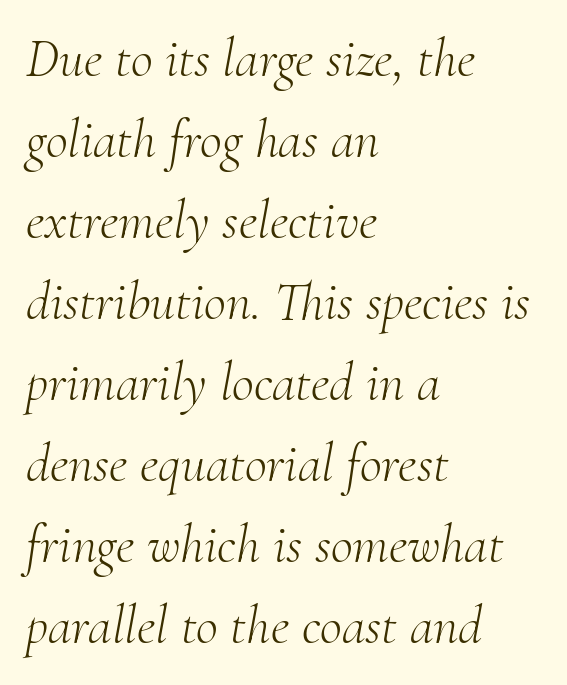
The image shows 54 px light serif type, italic (leaning right); set left-aligned, normal line spacing (1.5x), normal letter spacing, not underlined; medium stroke contrast and a small x-height.
